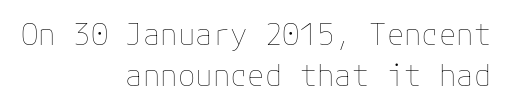
The image shows 29 px thin type, upright; set right-aligned, normal line spacing (1.42x), normal letter spacing, not underlined; low stroke contrast and a medium x-height.
